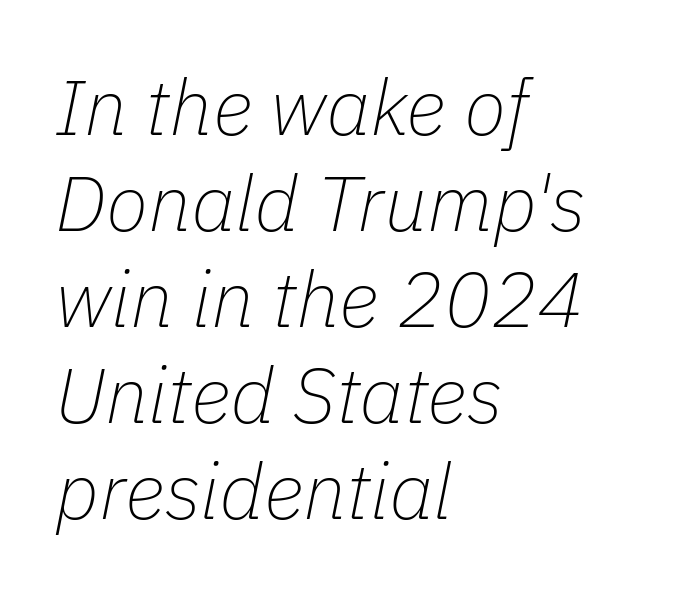
Heft: none added — not bold. Underlining? Definitely not there. Character widths vary here, with narrow letters taking less room than wide ones. Standard letterfit; no display-style spreading of the glyphs. Which margin do the lines hug? The left one — the right edge is uneven. This is oblique type, the kind used for emphasis or titles.
